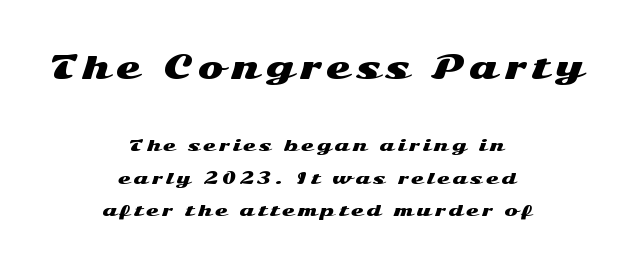
Horizontal bands of white between lines are thick stripes. This sample has the flowing, uneven cadence of proportional lettering. The specimen omits any rule beneath the text block's lines. Compare the two chunks: the upper has the greater cap height.
